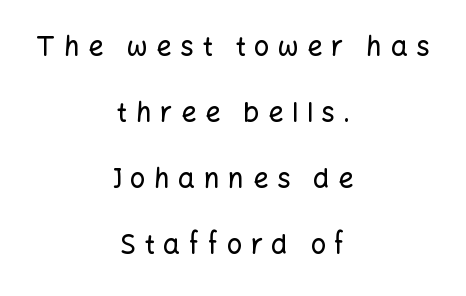
Just letters on the line, the space beneath them empty. Short note: letters widely spaced. A great deal of white space separates one row of letters from the next. Nope, not italic — everything's standing straight. The text block is weighted toward neither margin, spreading evenly from the middle.
